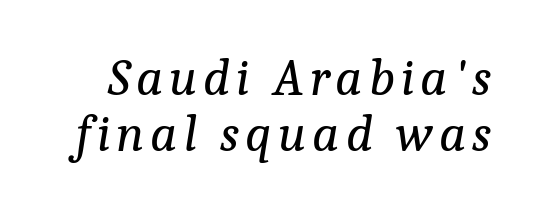
The image shows 53 px regular-weight serif type, italic (leaning right); set tight line spacing (1.05x), not underlined; low stroke contrast and a medium x-height.
